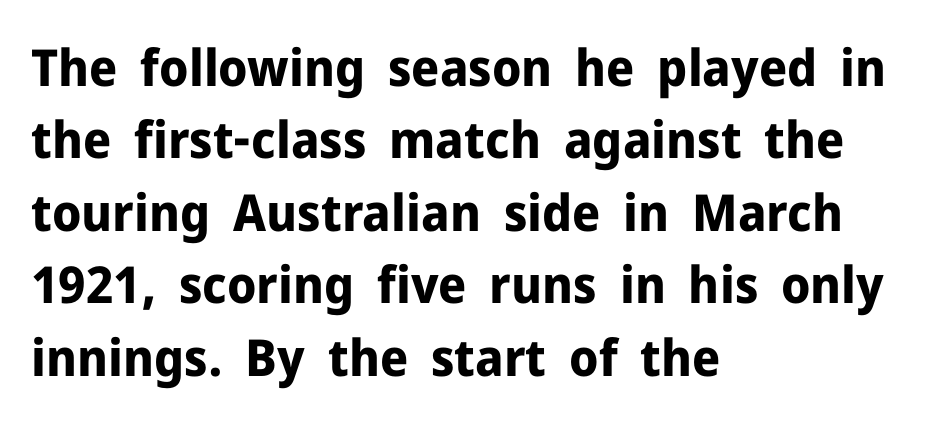
Does the weight exceed regular? Yes, all the way to bold. Proportional: the letters do not fall into vertical columns. Vertical strokes here are truly vertical. The horizontal fit of the characters is conventional and even. Vertical spacing — default.
